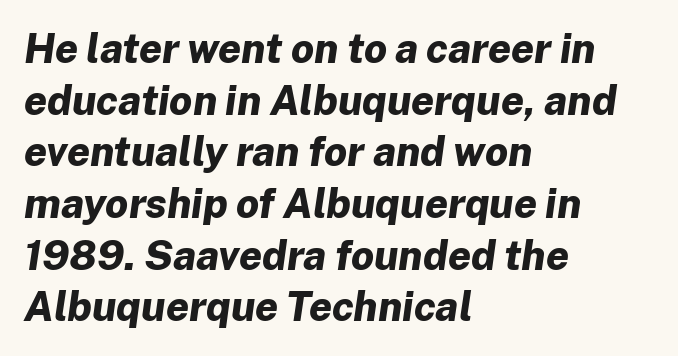
There's an unmistakable incline to the writing here. Line spacing here is normal. Anything drawn beneath the words? Only blank space. These lines keep a tight, regular rhythm from letter to letter. Which margin do the lines hug? The left one — the right edge is uneven. Is this a fixed-width face? No — the glyphs have proportional, varying widths.
